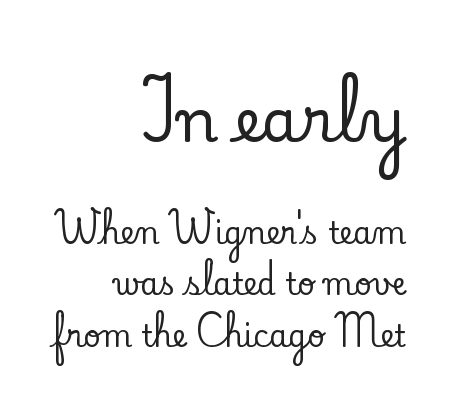
Q: Is the text italic (slanted)? A: No, it is upright.
Q: Is the typeface a serif or a sans-serif typeface? A: Serif.
Q: Is the text underlined? A: No.
Q: How is the paragraph aligned? A: Right-aligned.
Q: Is the spacing between letters normal or unusually wide? A: Normal.
Q: Which block of text is set in a larger size, the first (top) or the second (bottom)? A: The first (top) one.
Q: Width (condensed, normal, or wide)? A: Normal.
Q: Stroke contrast? A: Low.
Q: x-height? A: Small.
Q: Monospaced? A: No.
